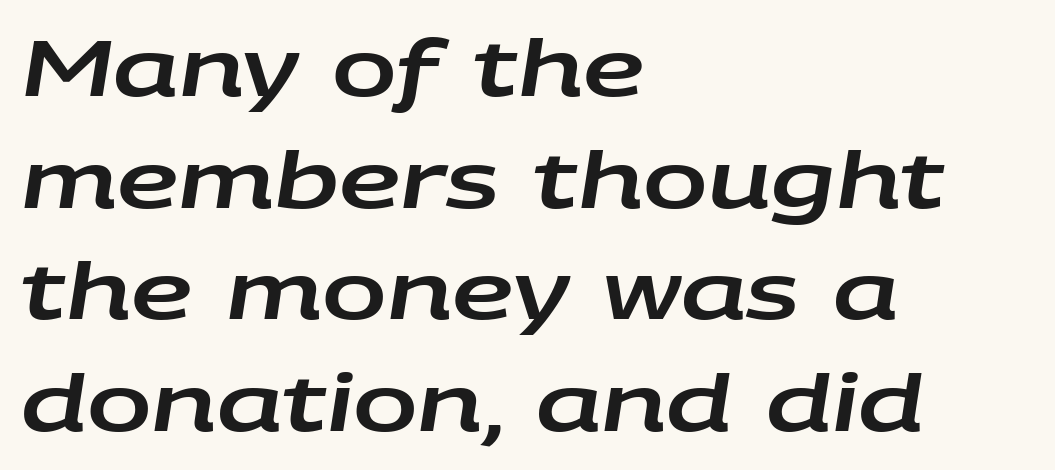
The image shows 77 px wide type, italic (leaning right); set left-aligned, normal line spacing (1.45x), normal letter spacing, not underlined; low stroke contrast and a large x-height.
